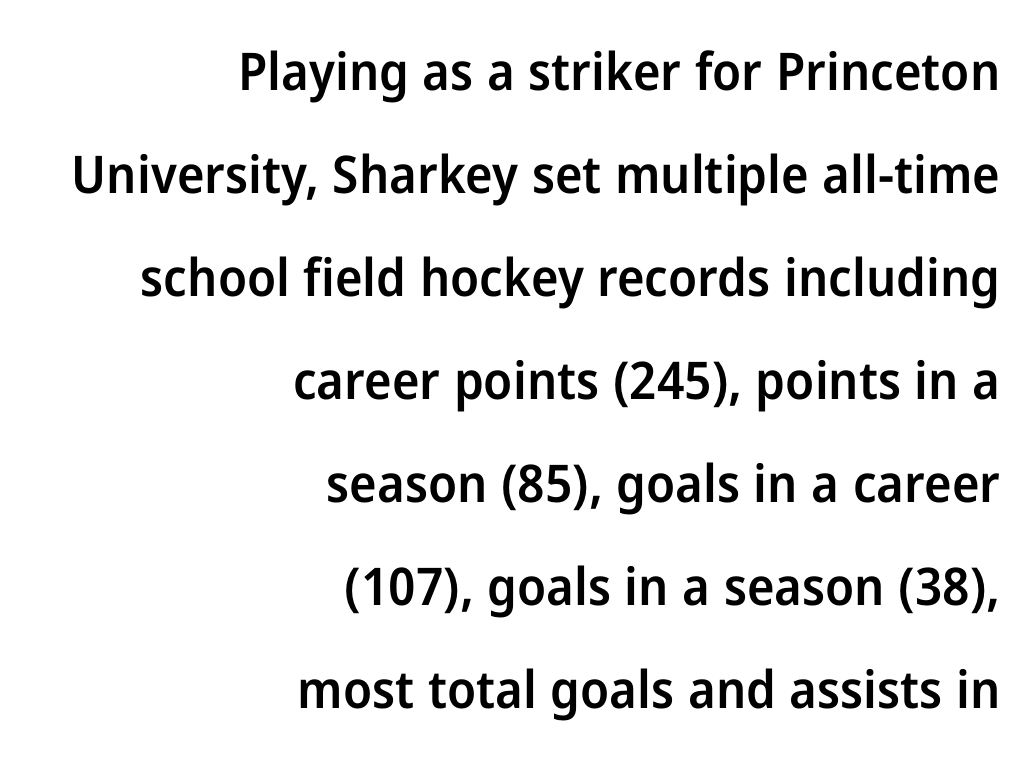
Its strokes are somewhat broadened, the hallmark of semibold type. The rendering uses natural spacing where letterforms have individual widths. Leading is clearly above the norm, producing a sparse column. Does extra space separate the letters? No, they use regular spacing.
